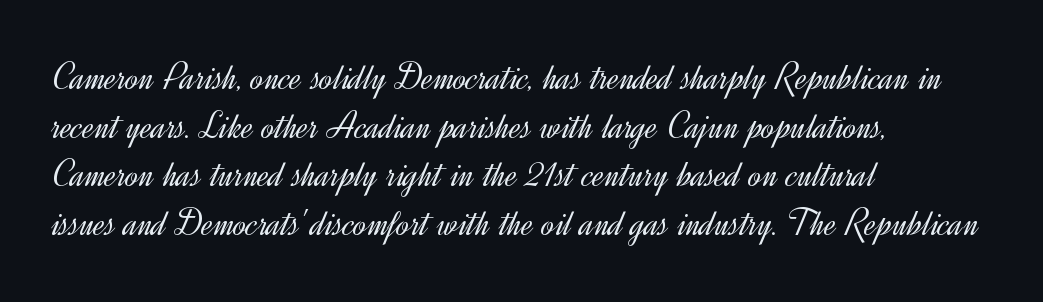
{"serif": "no", "bold": "no", "weight": "light", "width": "normal", "x_height": "small", "monospaced": "no", "underline": "no", "align": "left", "line_spacing": "normal", "line_spacing_ratio": 1.25, "letter_spacing": "normal", "letter_spacing_em": 0.0, "glyph_px": 39}
